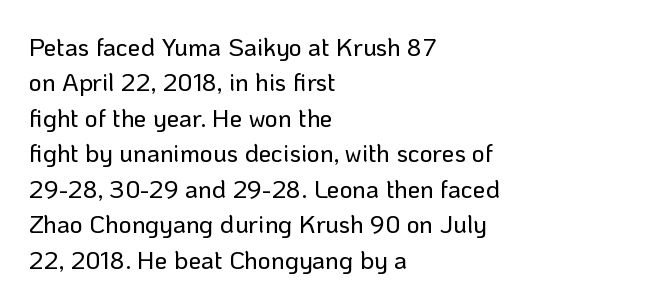
The line texture is even and compact thanks to regular tracking. Glance below the letters and you will spot only blank space. It's the straight-up-and-down kind of type. Each line starts at the same left margin while the right side varies. Reading down the column, the eye jumps a familiar distance to each next line.
